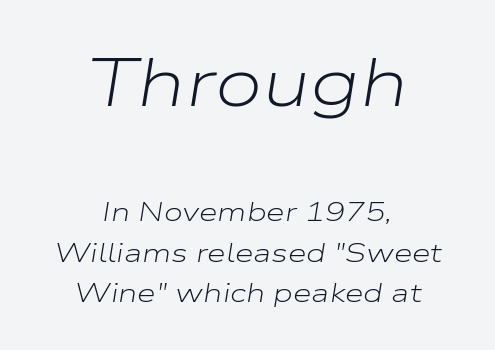
The image shows 68 px light, wide type, italic (leaning right); set centered, normal line spacing (1.5x), normal letter spacing, not underlined; the first (top) block is 2.52x larger; low stroke contrast and a medium x-height.
